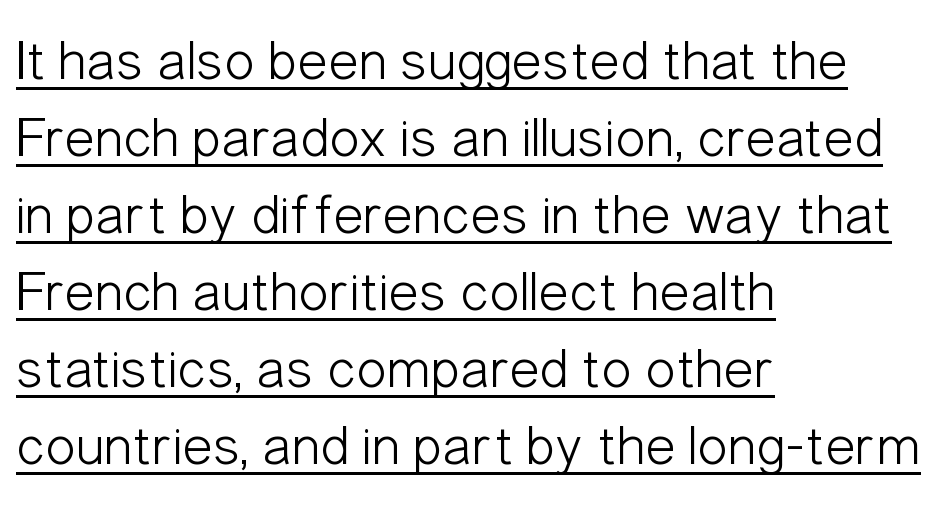
Letters have the restrained weight of plain body copy at most. The lines in this sample share a left origin and differ only in where they stop. No extra tracking has been applied to these lines. The glyphs are accompanied by a horizontal stroke just below them. Vertical spacing — default.
